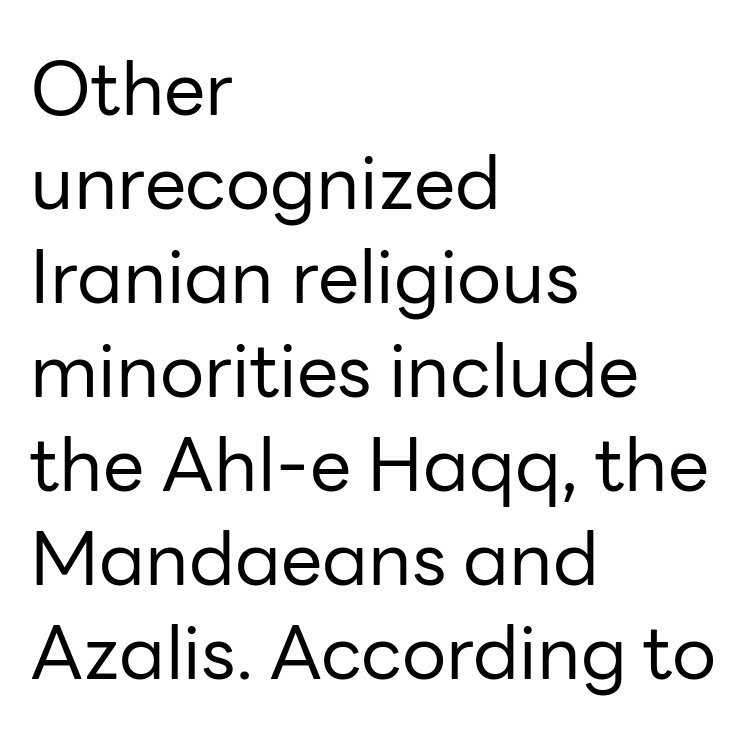
The image shows 74 px regular-weight sans-serif type, upright; set left-aligned, normal line spacing (1.27x), normal letter spacing, not underlined; low stroke contrast and a medium x-height.
